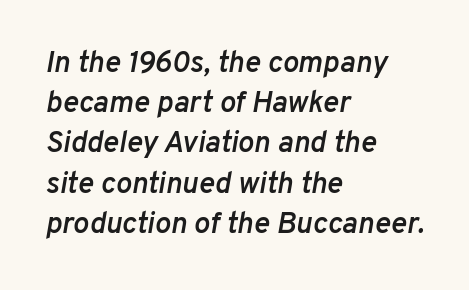
The image shows 30 px semibold type, italic (leaning right); set left-aligned, normal line spacing (1.34x), normal letter spacing, not underlined; low stroke contrast and a medium x-height.
